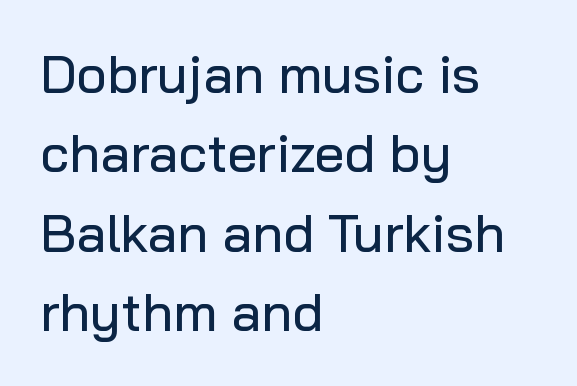
{"serif": "no", "italic": "no", "width": "normal", "stroke_contrast": "low", "x_height": "medium", "monospaced": "no", "underline": "no", "align": "left", "line_spacing": "normal", "line_spacing_ratio": 1.5, "letter_spacing": "normal", "letter_spacing_em": 0.0, "glyph_px": 53}
